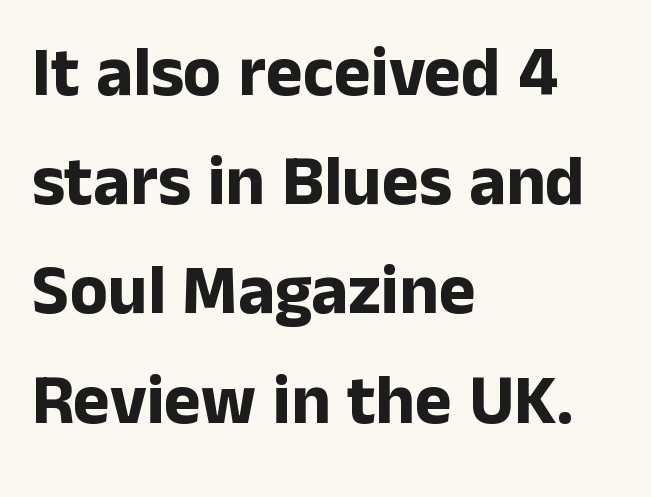
{"serif": "no", "italic": "no", "bold": "yes", "weight": "bold", "width": "normal", "stroke_contrast": "low", "x_height": "medium", "monospaced": "no", "underline": "no", "align": "left", "line_spacing": "normal", "line_spacing_ratio": 1.56, "letter_spacing": "normal", "letter_spacing_em": 0.0, "glyph_px": 70}
